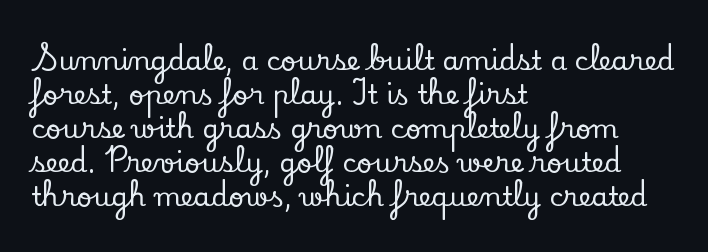
This sample uses plain, unmodified letter spacing. The setting favours the left margin, as ordinary paragraphs usually do. Does the lettering tilt? It doesn't — this is upright. Is there much room between lines? A standard amount, neither cramped nor airy.
